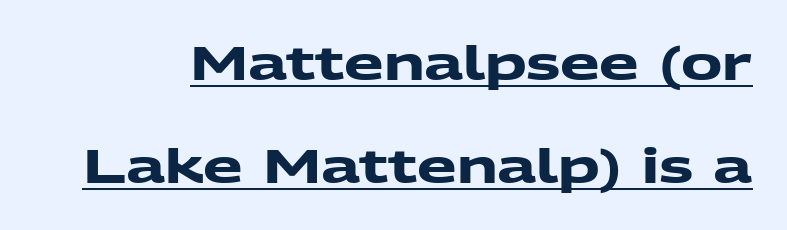
The image shows 46 px heavy, wide sans-serif type; set loose line spacing (2.24x), normal letter spacing, underlined; medium stroke contrast and a medium x-height.
